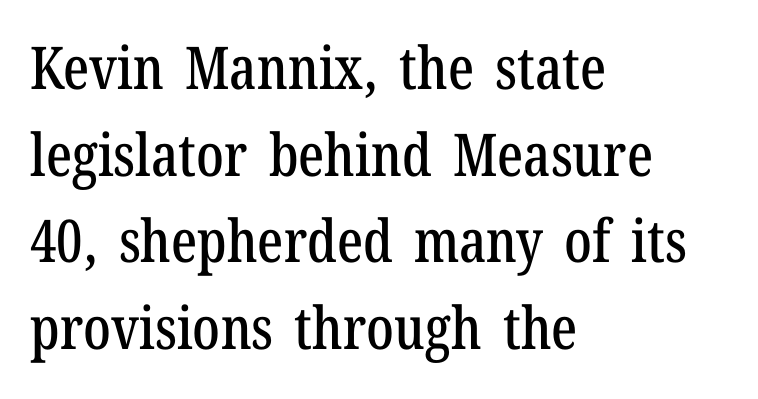
{"serif": "yes", "italic": "no", "width": "condensed", "stroke_contrast": "low", "x_height": "medium", "monospaced": "no", "underline": "no", "align": "left", "line_spacing": "normal", "line_spacing_ratio": 1.47, "letter_spacing": "normal", "letter_spacing_em": 0.0, "glyph_px": 59}
